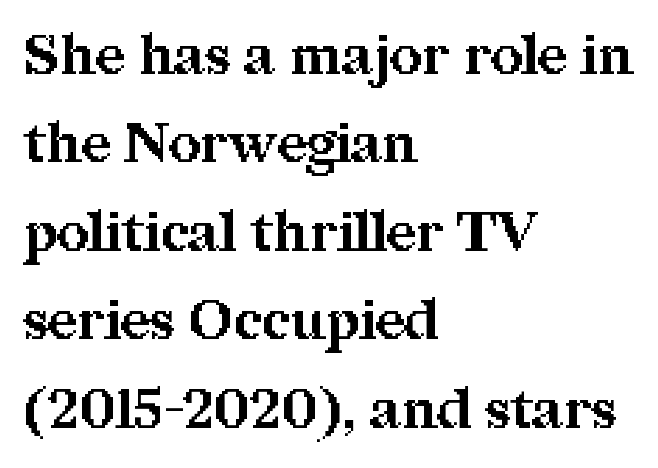
Q: Is the text bold? A: Yes.
Q: Is the text italic (slanted)? A: No, it is upright.
Q: Is the typeface a serif or a sans-serif typeface? A: Serif.
Q: Is the text underlined? A: No.
Q: How is the paragraph aligned? A: Left-aligned.
Q: Is the spacing between letters normal or unusually wide? A: Normal.
Q: Is the spacing between lines tight, normal or loose? A: Normal.
Q: Width (condensed, normal, or wide)? A: Normal.
Q: Stroke contrast? A: Medium.
Q: x-height? A: Medium.
Q: Monospaced? A: No.
